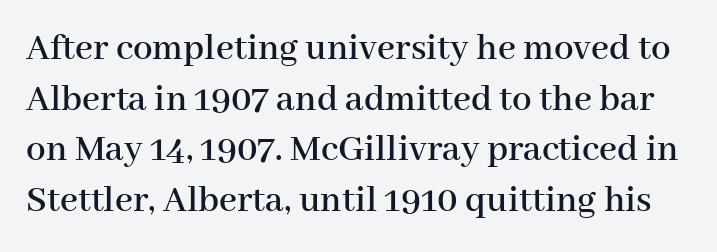
{"serif": "yes", "italic": "no", "width": "normal", "stroke_contrast": "high", "x_height": "medium", "monospaced": "no", "underline": "no", "line_spacing": "normal", "line_spacing_ratio": 1.3, "letter_spacing": "normal", "letter_spacing_em": 0.0, "glyph_px": 39}
